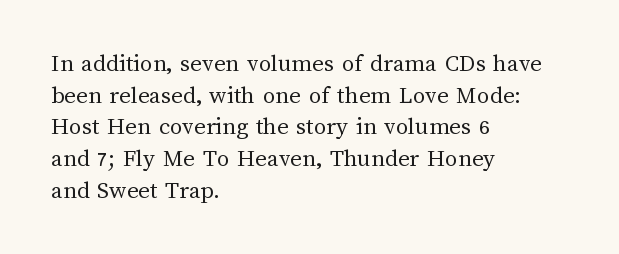
The image shows 25 px text type, upright; set left-aligned, normal line spacing (1.27x), normal letter spacing, not underlined.
